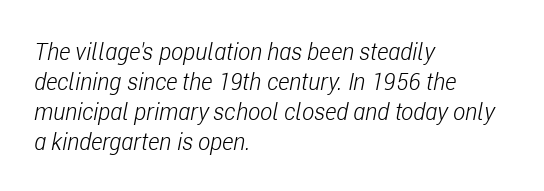
{"italic": "yes", "lean": "right", "slant_degrees": 11, "bold": "no", "underline": "no", "align": "left", "line_spacing": "normal", "line_spacing_ratio": 1.31, "letter_spacing": "normal", "letter_spacing_em": 0.0, "glyph_px": 23}
